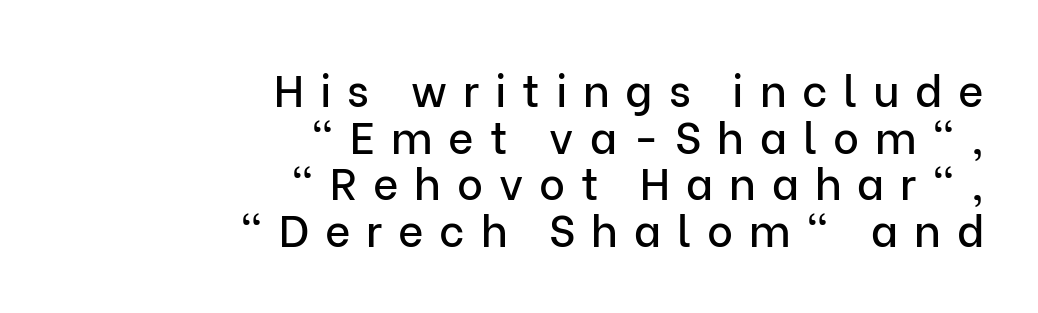
The image shows 44 px sans-serif type, upright; set right-aligned, tight line spacing (1.06x), unusually wide letter spacing (+0.36 em), not underlined; low stroke contrast and a medium x-height.
